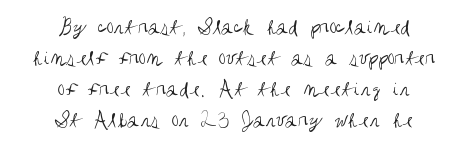
The image shows 23 px text type; set centered, normal line spacing (1.35x), normal letter spacing, not underlined.
